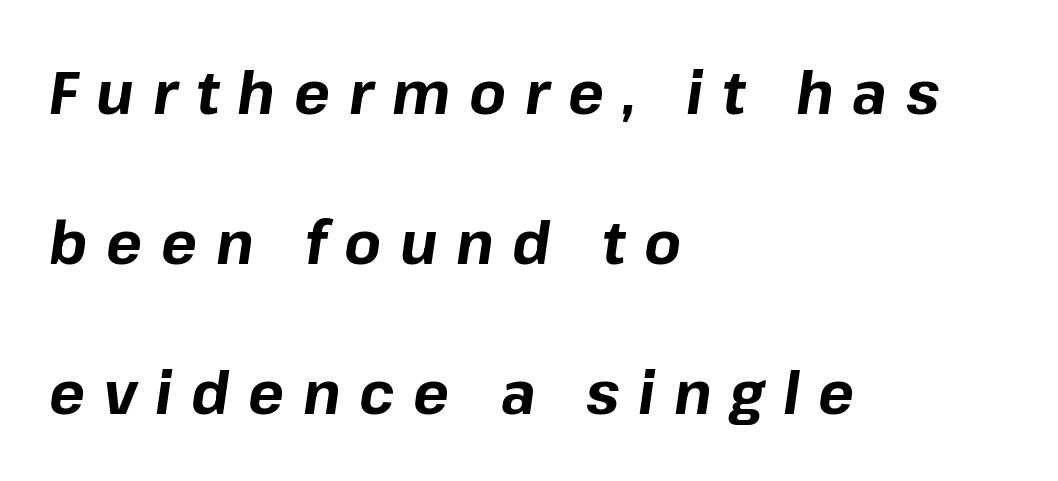
Q: Is the text bold? A: Yes.
Q: Is the text italic (slanted)? A: Yes, it leans right by about 8 degrees.
Q: Is the text underlined? A: No.
Q: How is the paragraph aligned? A: Left-aligned.
Q: Is the spacing between letters normal or unusually wide? A: Unusually wide.
Q: Is the spacing between lines tight, normal or loose? A: Loose.
Q: Width (condensed, normal, or wide)? A: Normal.
Q: Stroke contrast? A: Low.
Q: x-height? A: Medium.
Q: Monospaced? A: No.
